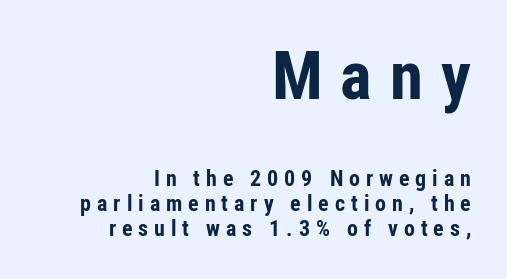
The image shows 67 px bold, condensed sans-serif type, upright; set right-aligned, tight line spacing (1.13x), unusually wide letter spacing (+0.27 em), not underlined; the first (top) block is 3.05x larger; low stroke contrast and a medium x-height.
